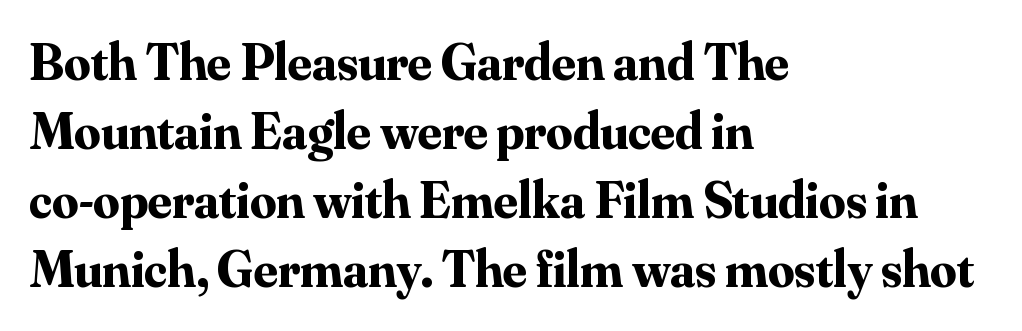
Q: Is the text bold? A: Yes.
Q: Is the text italic (slanted)? A: No, it is upright.
Q: Is the typeface a serif or a sans-serif typeface? A: Serif.
Q: Is the text underlined? A: No.
Q: How is the paragraph aligned? A: Left-aligned.
Q: Is the spacing between letters normal or unusually wide? A: Normal.
Q: Is the spacing between lines tight, normal or loose? A: Normal.
Q: Width (condensed, normal, or wide)? A: Normal.
Q: Stroke contrast? A: Medium.
Q: x-height? A: Small.
Q: Monospaced? A: No.
